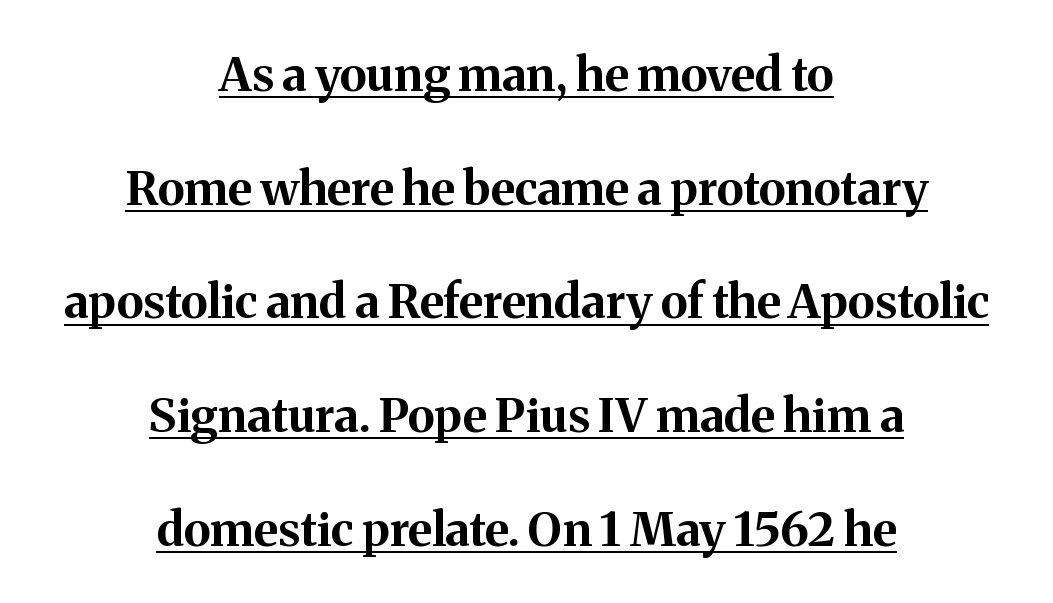
{"serif": "yes", "italic": "no", "bold": "yes", "weight": "bold", "width": "normal", "stroke_contrast": "medium", "x_height": "medium", "monospaced": "no", "underline": "yes", "align": "center", "line_spacing": "loose", "line_spacing_ratio": 2.42, "letter_spacing": "normal", "letter_spacing_em": 0.0, "glyph_px": 47}
